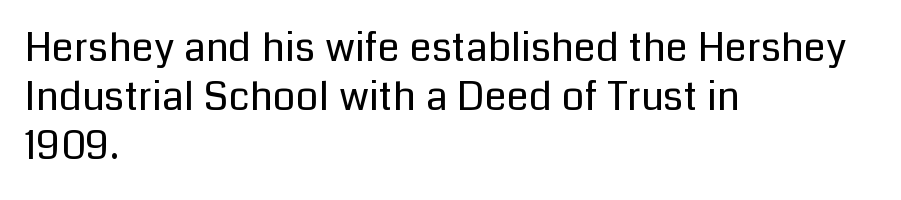
The image shows 40 px regular-weight sans-serif type, upright; set left-aligned, line spacing 1.23x, normal letter spacing, not underlined; low stroke contrast and a medium x-height.
